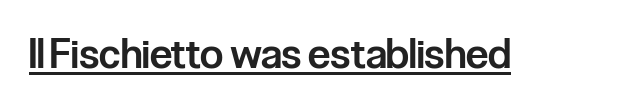
The image shows 41 px semibold, condensed sans-serif type, upright; set normal letter spacing, underlined; low stroke contrast and a medium x-height.
